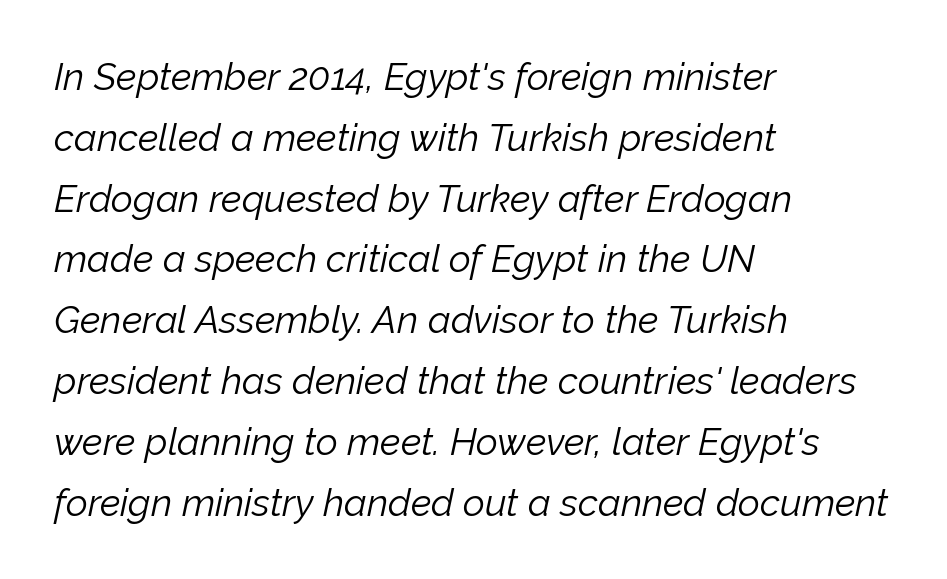
{"italic": "yes", "lean": "right", "slant_degrees": 12, "bold": "no", "weight": "light", "width": "normal", "stroke_contrast": "low", "x_height": "medium", "monospaced": "no", "underline": "no", "align": "left", "line_spacing": "normal", "line_spacing_ratio": 1.6, "letter_spacing": "normal", "letter_spacing_em": 0.0, "glyph_px": 38}
